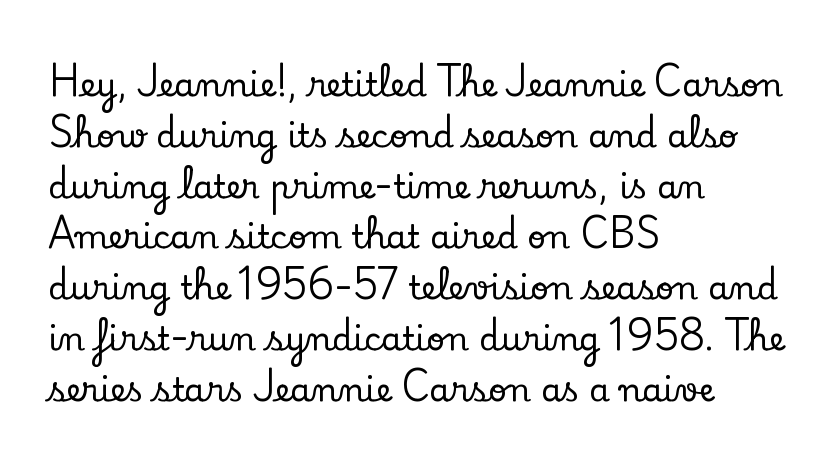
Q: Is the text italic (slanted)? A: No, it is upright.
Q: Is the text underlined? A: No.
Q: How is the paragraph aligned? A: Left-aligned.
Q: Is the spacing between letters normal or unusually wide? A: Normal.
Q: Is the spacing between lines tight, normal or loose? A: Normal.
Q: Width (condensed, normal, or wide)? A: Normal.
Q: Stroke contrast? A: Low.
Q: x-height? A: Small.
Q: Monospaced? A: No.
